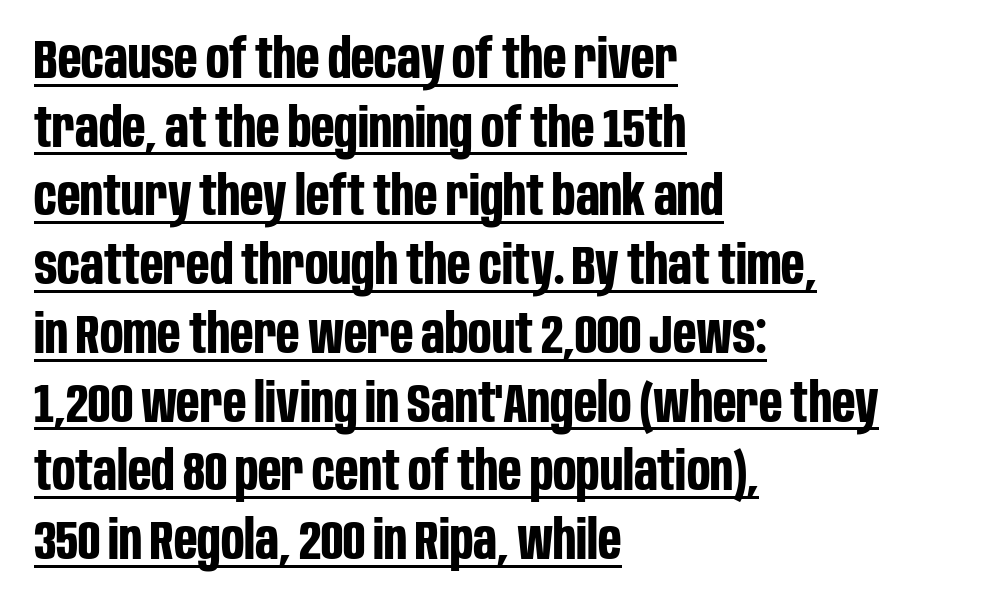
The passage shown has conventional tracking throughout. Caption: bold face, heavy strokes. The text was rendered using a sans face with plain stroke endings. A rule runs beneath these lines of type. Teacher's note: observe the even left margin — that is flush-left alignment.
